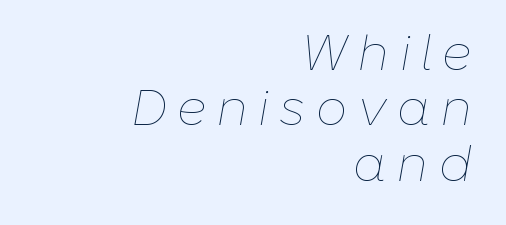
The image shows 50 px thin type, italic (leaning right); set right-aligned, tight line spacing (1.11x), unusually wide letter spacing (+0.21 em), not underlined; low stroke contrast and a medium x-height.
